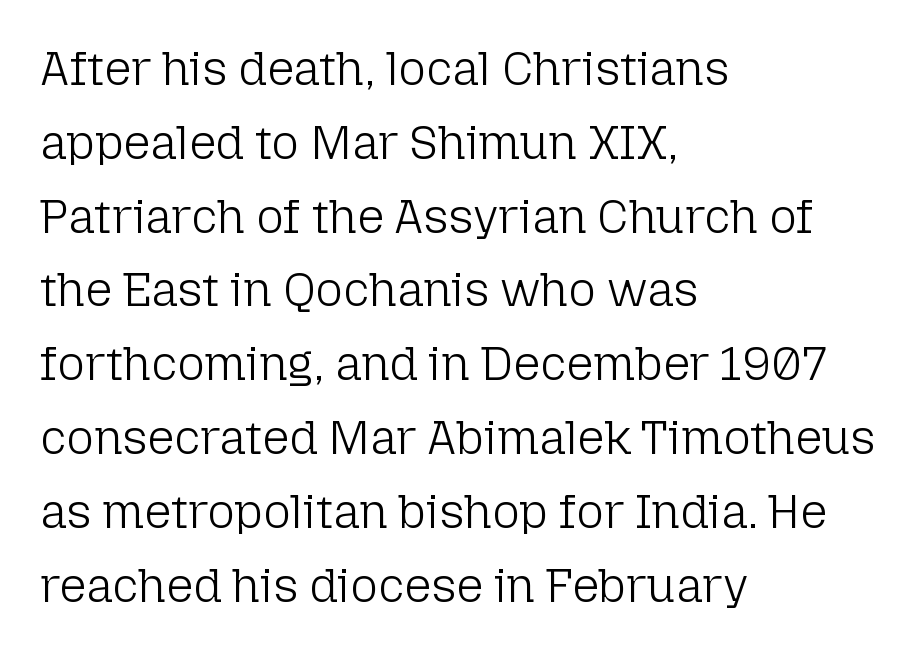
You can tell it's not italic because the verticals are truly vertical. The typeface has the unassuming heft of standard copy or less. Looks like regular typesetting: each glyph gets only the width it needs. The horizontal fit of the characters is conventional and even. Notice how the passage keeps a crisp vertical edge on the left only. The font family rendered here belongs to the sans-serif group.
